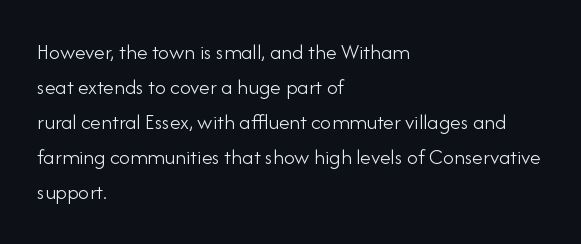
Q: Is the text bold? A: No.
Q: Is the text italic (slanted)? A: No, it is upright.
Q: Is the text underlined? A: No.
Q: How is the paragraph aligned? A: Left-aligned.
Q: Is the spacing between letters normal or unusually wide? A: Normal.
Q: Is the spacing between lines tight, normal or loose? A: Normal.
